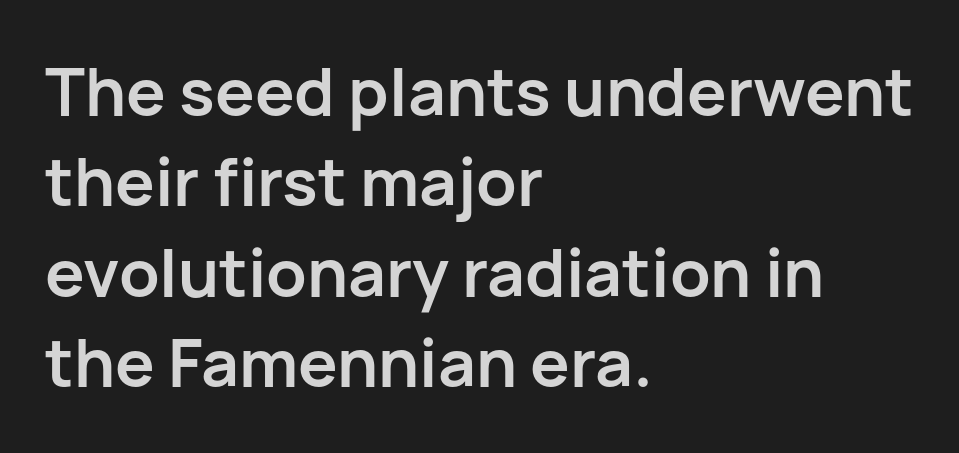
Q: Is the text bold? A: Yes.
Q: Is the text italic (slanted)? A: No, it is upright.
Q: Is the typeface a serif or a sans-serif typeface? A: Sans-serif.
Q: Is the text underlined? A: No.
Q: How is the paragraph aligned? A: Left-aligned.
Q: Is the spacing between letters normal or unusually wide? A: Normal.
Q: Is the spacing between lines tight, normal or loose? A: Normal.
Q: Width (condensed, normal, or wide)? A: Normal.
Q: Stroke contrast? A: Low.
Q: x-height? A: Medium.
Q: Monospaced? A: No.
